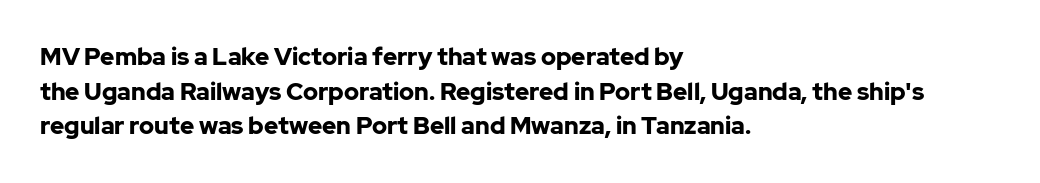
{"italic": "no", "bold": "yes", "underline": "no", "align": "left", "line_spacing": "normal", "line_spacing_ratio": 1.44, "letter_spacing": "normal", "letter_spacing_em": 0.0, "glyph_px": 24}
